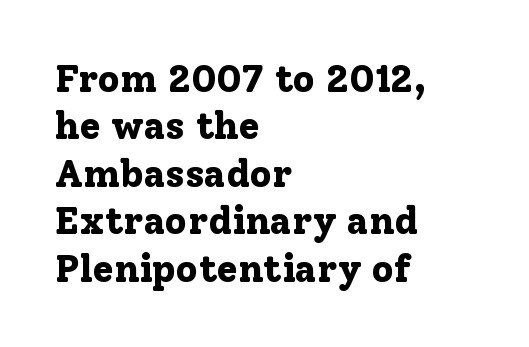
Q: Is the text bold? A: Yes.
Q: Is the text italic (slanted)? A: No, it is upright.
Q: Is the typeface a serif or a sans-serif typeface? A: Serif.
Q: Is the text underlined? A: No.
Q: How is the paragraph aligned? A: Left-aligned.
Q: Is the spacing between letters normal or unusually wide? A: Normal.
Q: Is the spacing between lines tight, normal or loose? A: Normal.
Q: Width (condensed, normal, or wide)? A: Normal.
Q: Stroke contrast? A: Low.
Q: x-height? A: Medium.
Q: Monospaced? A: No.
